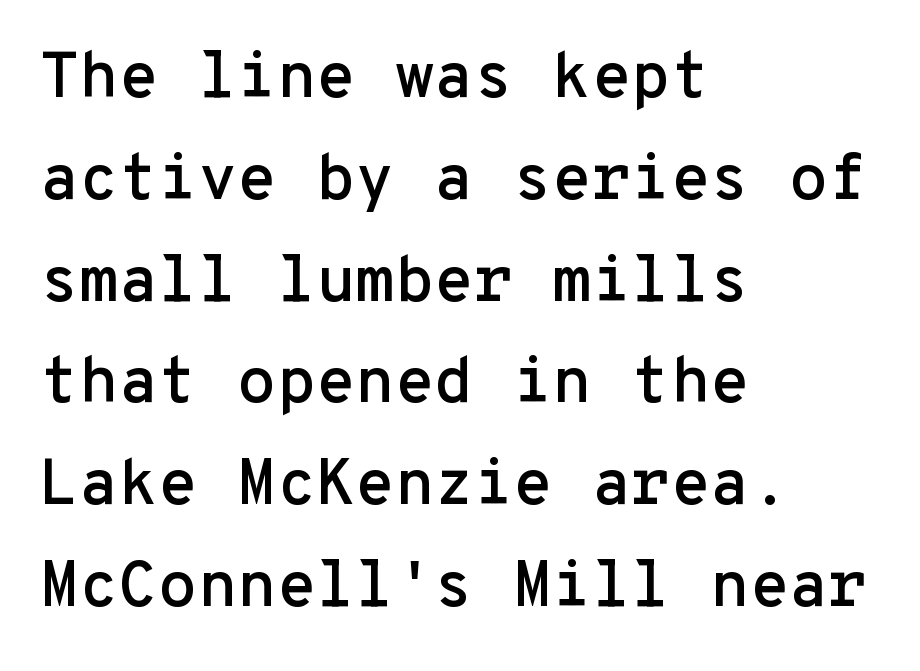
{"serif": "no", "italic": "no", "width": "normal", "stroke_contrast": "low", "x_height": "medium", "monospaced": "yes", "underline": "no", "align": "left", "line_spacing": "normal", "line_spacing_ratio": 1.59, "letter_spacing": "normal", "letter_spacing_em": 0.0, "glyph_px": 64}
